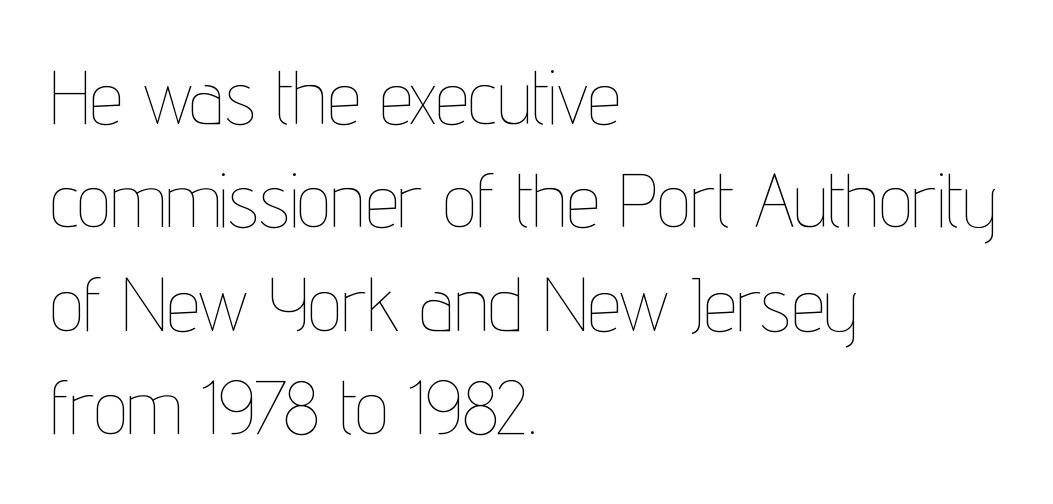
Q: Is the text bold? A: No.
Q: Is the text italic (slanted)? A: No, it is upright.
Q: Is the text underlined? A: No.
Q: How is the paragraph aligned? A: Left-aligned.
Q: Is the spacing between letters normal or unusually wide? A: Normal.
Q: Is the spacing between lines tight, normal or loose? A: Normal.
Q: Width (condensed, normal, or wide)? A: Condensed.
Q: Stroke contrast? A: Low.
Q: x-height? A: Medium.
Q: Monospaced? A: No.
